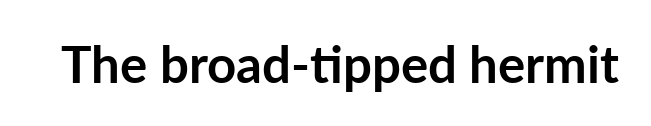
{"serif": "no", "italic": "no", "bold": "yes", "weight": "semibold", "width": "normal", "stroke_contrast": "low", "x_height": "medium", "monospaced": "no", "underline": "no", "letter_spacing": "normal", "letter_spacing_em": 0.0, "glyph_px": 51}
